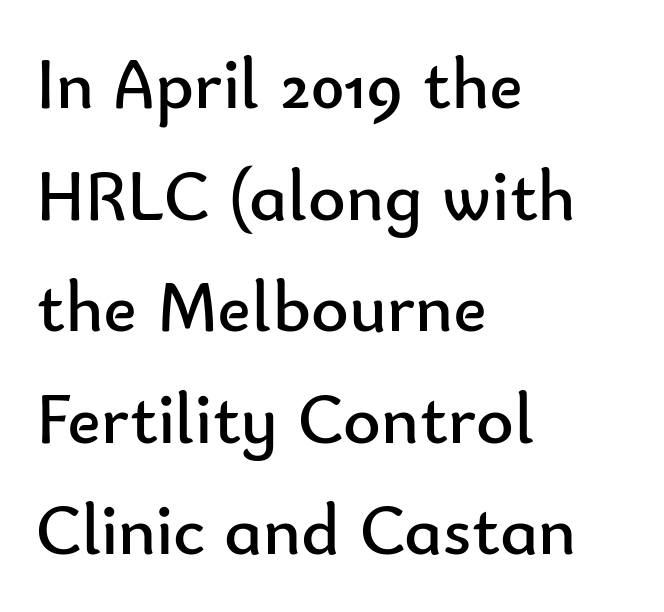
{"serif": "no", "italic": "no", "bold": "no", "weight": "regular", "width": "normal", "stroke_contrast": "low", "x_height": "small", "monospaced": "no", "underline": "no", "align": "left", "line_spacing": "normal", "line_spacing_ratio": 1.55, "letter_spacing": "normal", "letter_spacing_em": 0.0, "glyph_px": 72}
